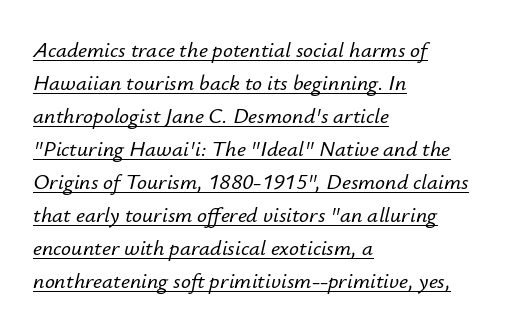
This rendering features underlined lettering. The passage shown has conventional tracking throughout. A student would call this left alignment; a typographer would say flush left, rag right. If you measured baseline to baseline, you'd find a middling distance.
